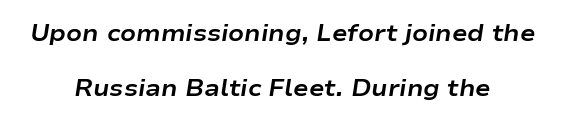
Weight check: bold — yes, fully. Centered paragraph, ragged on both sides. Honestly, the letter spacing is just normal — you wouldn't notice it. Each row of text sits above clean, open space. The glyphs look as if they've been sheared to an angle. This sample trades compactness for vertical openness between lines.
